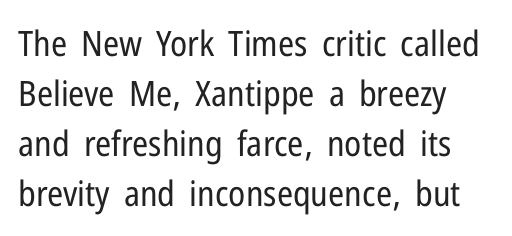
The image shows 35 px regular-weight, condensed sans-serif type, upright; set normal line spacing (1.43x), normal letter spacing, not underlined; low stroke contrast and a medium x-height.
